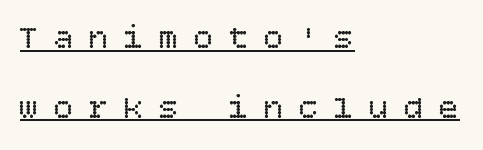
{"italic": "no", "bold": "no", "weight": "regular", "width": "normal", "stroke_contrast": "low", "x_height": "large", "underline": "yes", "align": "left", "line_spacing": "loose", "line_spacing_ratio": 2.11, "letter_spacing": "wide", "letter_spacing_em": 0.46, "glyph_px": 33}
